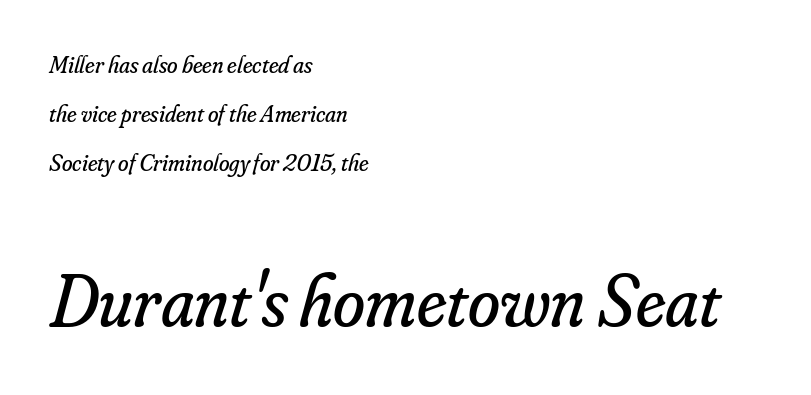
Q: Is the text bold? A: No.
Q: Is the text italic (slanted)? A: Yes, it leans right by about 16 degrees.
Q: Is the typeface a serif or a sans-serif typeface? A: Serif.
Q: Is the text underlined? A: No.
Q: How is the paragraph aligned? A: Left-aligned.
Q: Is the spacing between letters normal or unusually wide? A: Normal.
Q: Is the spacing between lines tight, normal or loose? A: Loose.
Q: Which block of text is set in a larger size, the first (top) or the second (bottom)? A: The second (bottom) one.
Q: Width (condensed, normal, or wide)? A: Normal.
Q: Stroke contrast? A: Low.
Q: x-height? A: Small.
Q: Monospaced? A: No.
